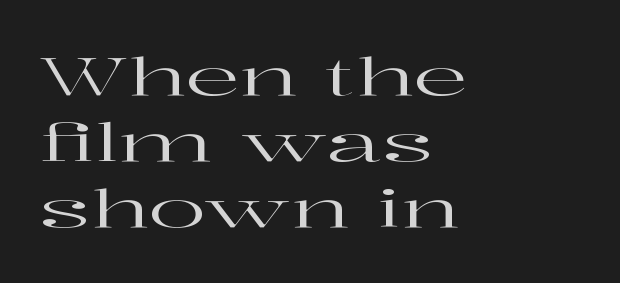
Q: Is the text italic (slanted)? A: No, it is upright.
Q: Is the typeface a serif or a sans-serif typeface? A: Serif.
Q: Is the text underlined? A: No.
Q: How is the paragraph aligned? A: Left-aligned.
Q: Is the spacing between letters normal or unusually wide? A: Normal.
Q: Is the spacing between lines tight, normal or loose? A: Normal.
Q: Width (condensed, normal, or wide)? A: Wide.
Q: Stroke contrast? A: High.
Q: x-height? A: Medium.
Q: Monospaced? A: No.
